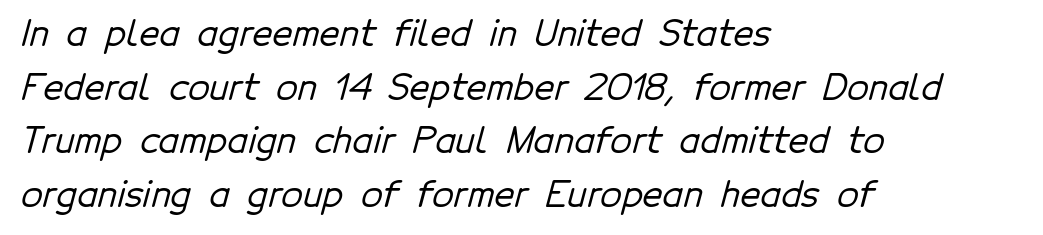
Q: Is the typeface a serif or a sans-serif typeface? A: Sans-serif.
Q: Is the text underlined? A: No.
Q: How is the paragraph aligned? A: Left-aligned.
Q: Is the spacing between letters normal or unusually wide? A: Normal.
Q: Is the spacing between lines tight, normal or loose? A: Normal.
Q: Width (condensed, normal, or wide)? A: Normal.
Q: Stroke contrast? A: Low.
Q: x-height? A: Medium.
Q: Monospaced? A: No.
